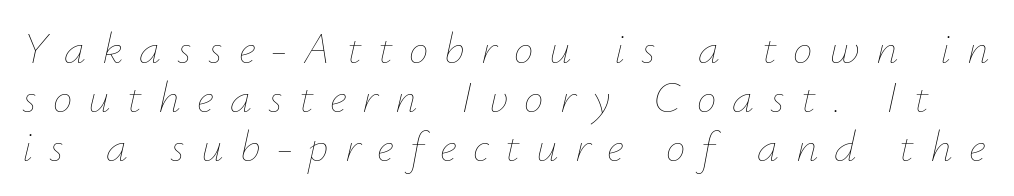
The image shows 44 px thin type, italic (leaning right); set tight line spacing (1.11x), unusually wide letter spacing (+0.37 em), not underlined; low stroke contrast and a small x-height.
